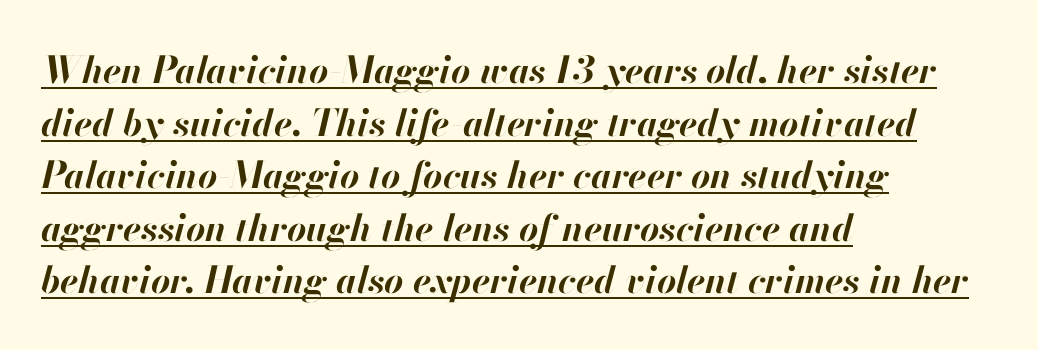
The letters sit at their default tracking, neither squeezed nor spread. Here the designer chose a conventional face with non-uniform glyph widths. The passage is arranged the way most books set body copy — flush left. A continuous stroke trails under the words, as in a hyperlink. The designer left line spacing at the default. The text carries the slant typical of an italic or oblique font.
